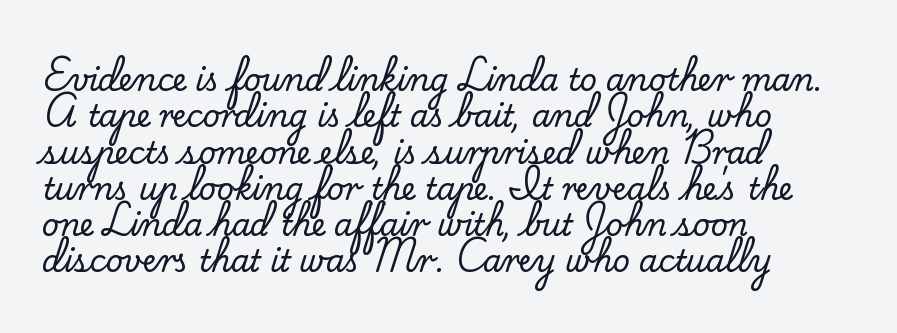
Q: Is the text italic (slanted)? A: Yes.
Q: Is the typeface a serif or a sans-serif typeface? A: Serif.
Q: Is the text underlined? A: No.
Q: How is the paragraph aligned? A: Left-aligned.
Q: Is the spacing between letters normal or unusually wide? A: Normal.
Q: Width (condensed, normal, or wide)? A: Normal.
Q: Stroke contrast? A: Low.
Q: x-height? A: Small.
Q: Monospaced? A: No.
